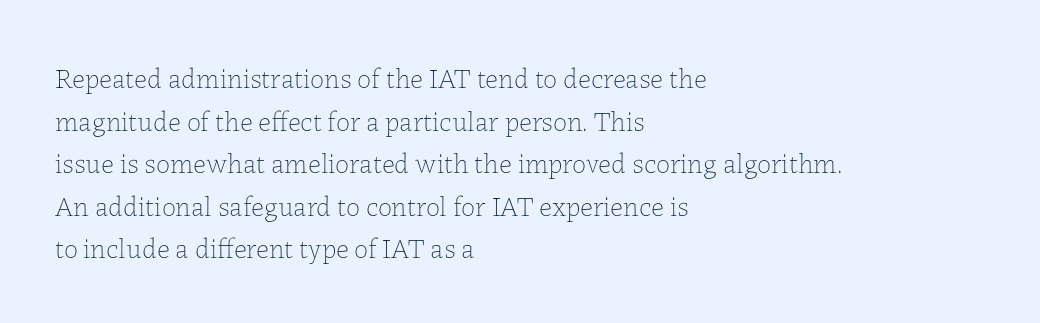
Q: Is the text bold? A: No.
Q: Is the text italic (slanted)? A: No, it is upright.
Q: Is the text underlined? A: No.
Q: How is the paragraph aligned? A: Left-aligned.
Q: Is the spacing between letters normal or unusually wide? A: Normal.
Q: Is the spacing between lines tight, normal or loose? A: Normal.
Q: Width (condensed, normal, or wide)? A: Normal.
Q: Stroke contrast? A: Low.
Q: x-height? A: Medium.
Q: Monospaced? A: No.
